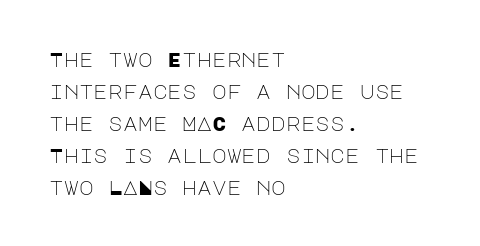
{"italic": "no", "bold": "no", "underline": "no", "align": "left", "line_spacing": "normal", "line_spacing_ratio": 1.6, "letter_spacing": "normal", "letter_spacing_em": 0.0, "glyph_px": 20}
